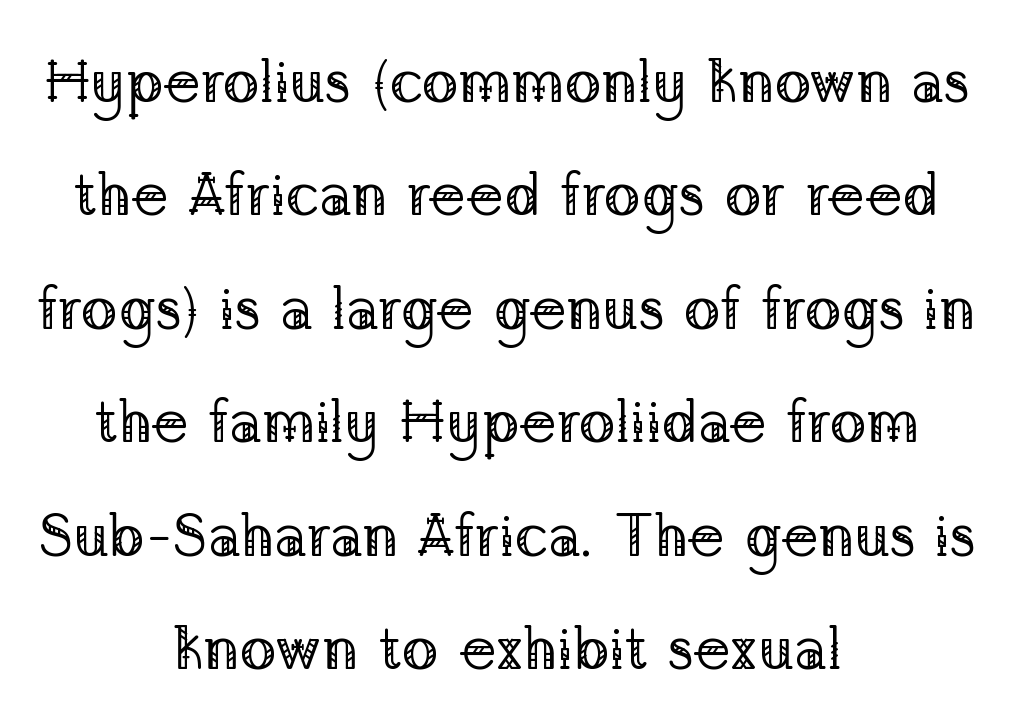
The image shows 61 px regular-weight serif type, upright; set centered, line spacing 1.86x, normal letter spacing, not underlined; low stroke contrast and a medium x-height.
